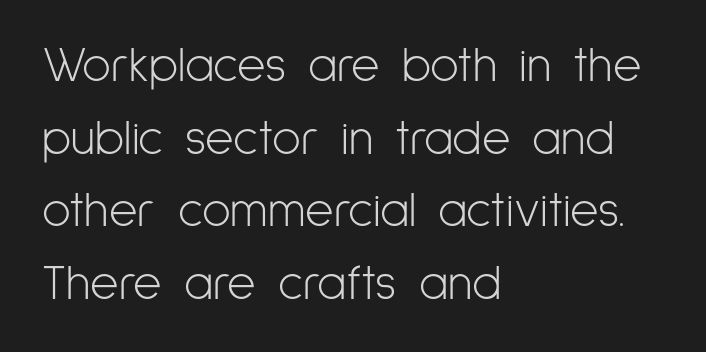
Q: Is the text bold? A: No.
Q: Is the text italic (slanted)? A: No, it is upright.
Q: Is the typeface a serif or a sans-serif typeface? A: Sans-serif.
Q: Is the text underlined? A: No.
Q: How is the paragraph aligned? A: Left-aligned.
Q: Is the spacing between letters normal or unusually wide? A: Normal.
Q: Is the spacing between lines tight, normal or loose? A: Normal.
Q: Width (condensed, normal, or wide)? A: Condensed.
Q: Stroke contrast? A: Low.
Q: x-height? A: Medium.
Q: Monospaced? A: No.
